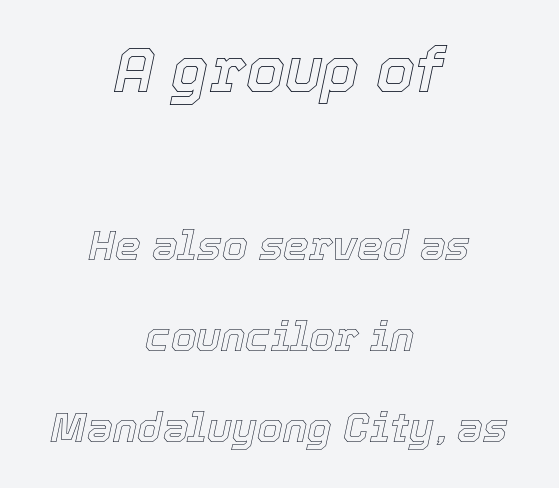
{"italic": "yes", "lean": "right", "slant_degrees": 12, "width": "normal", "x_height": "medium", "monospaced": "no", "underline": "no", "align": "center", "line_spacing": "loose", "line_spacing_ratio": 2.22, "letter_spacing": "normal", "letter_spacing_em": 0.0, "larger_block": "first", "size_ratio": 1.51, "glyph_px": 62}
